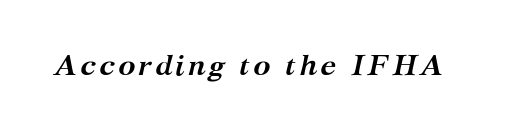
{"serif": "yes", "italic": "yes", "lean": "right", "slant_degrees": 12, "bold": "yes", "weight": "semibold", "width": "normal", "stroke_contrast": "medium", "x_height": "medium", "monospaced": "no", "underline": "no", "glyph_px": 29}
